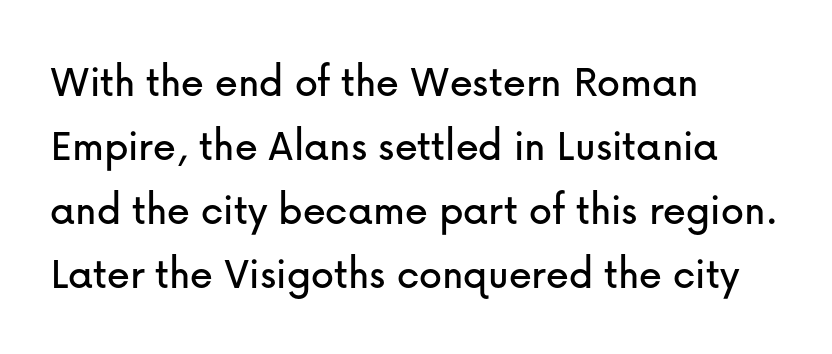
The image shows 46 px sans-serif type, upright; set left-aligned, normal line spacing (1.39x), normal letter spacing, not underlined; low stroke contrast and a medium x-height.
